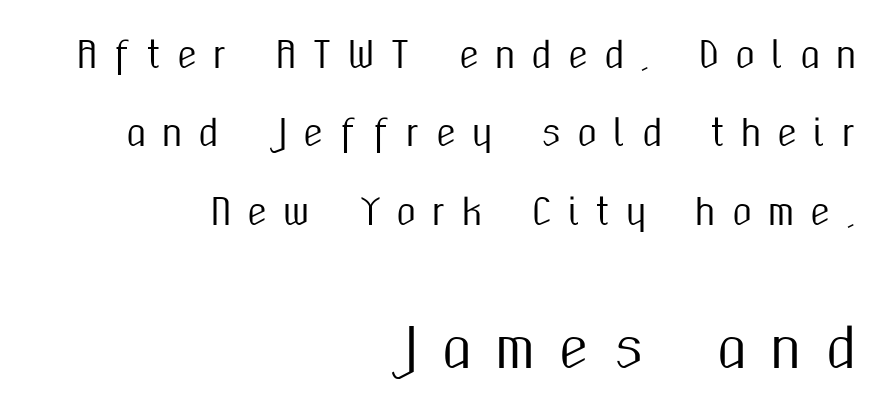
The image shows 54 px condensed sans-serif type, upright; set right-aligned, loose line spacing (2.18x), unusually wide letter spacing (+0.44 em), not underlined; the second (bottom) block is 1.5x larger; medium stroke contrast and a medium x-height.
